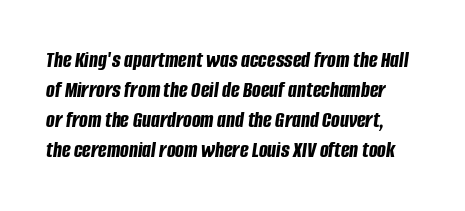
Bare-footed words on every line. Spacing between characters is what you'd get straight out of the box. If you measured baseline to baseline, you'd find a middling distance. This sample uses an oblique cut, with every glyph tilted off the vertical. A dark, heavy texture on the line: the type is bold.
